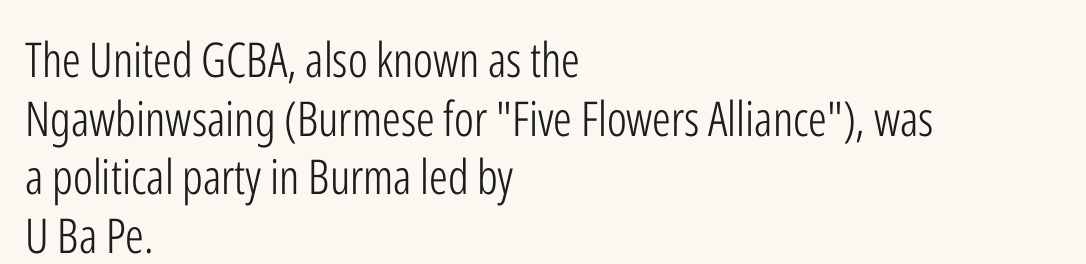
{"serif": "no", "italic": "no", "bold": "no", "weight": "light", "width": "condensed", "stroke_contrast": "low", "x_height": "medium", "monospaced": "no", "underline": "no", "align": "left", "line_spacing_ratio": 1.22, "letter_spacing": "normal", "letter_spacing_em": 0.0, "glyph_px": 48}
